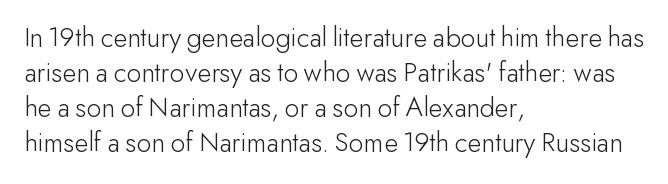
Q: Is the text bold? A: No.
Q: Is the text italic (slanted)? A: No, it is upright.
Q: Is the typeface a serif or a sans-serif typeface? A: Sans-serif.
Q: Is the text underlined? A: No.
Q: How is the paragraph aligned? A: Left-aligned.
Q: Is the spacing between letters normal or unusually wide? A: Normal.
Q: Width (condensed, normal, or wide)? A: Normal.
Q: Stroke contrast? A: Low.
Q: x-height? A: Small.
Q: Monospaced? A: No.
